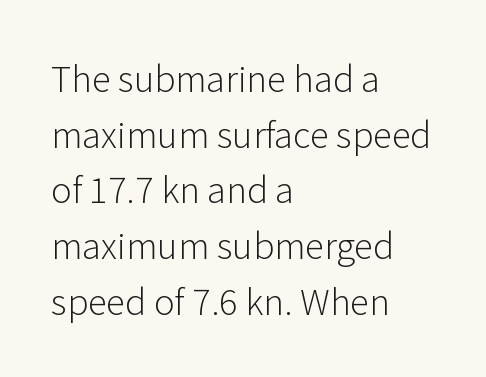
Q: Is the text bold? A: No.
Q: Is the text italic (slanted)? A: No, it is upright.
Q: Is the typeface a serif or a sans-serif typeface? A: Sans-serif.
Q: Is the text underlined? A: No.
Q: How is the paragraph aligned? A: Left-aligned.
Q: Is the spacing between letters normal or unusually wide? A: Normal.
Q: Is the spacing between lines tight, normal or loose? A: Normal.
Q: Width (condensed, normal, or wide)? A: Normal.
Q: Stroke contrast? A: Low.
Q: x-height? A: Medium.
Q: Monospaced? A: No.
